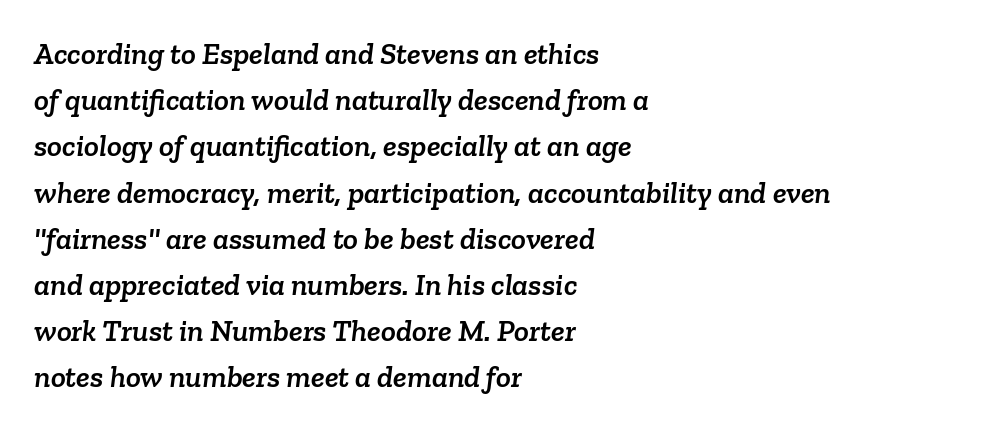
Q: Is the typeface a serif or a sans-serif typeface? A: Serif.
Q: Is the text underlined? A: No.
Q: How is the paragraph aligned? A: Left-aligned.
Q: Is the spacing between letters normal or unusually wide? A: Normal.
Q: Is the spacing between lines tight, normal or loose? A: Normal.
Q: Width (condensed, normal, or wide)? A: Normal.
Q: Stroke contrast? A: Low.
Q: x-height? A: Medium.
Q: Monospaced? A: No.
